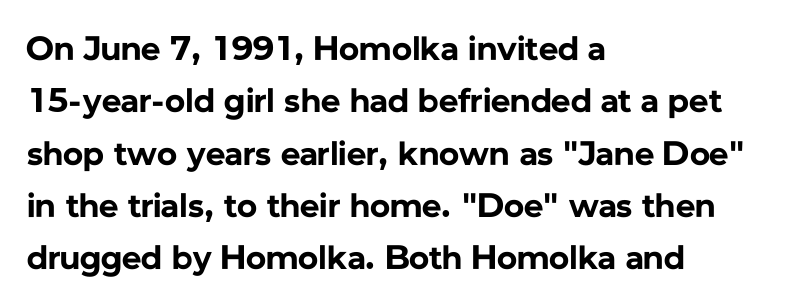
Observe the ordinary spacing: letters are neighbours, not strangers. Here the designer chose a conventional face with non-uniform glyph widths. Honestly, the row spacing looks completely unremarkable. Chunky letters — that's bold for sure. Upright lettering throughout.
